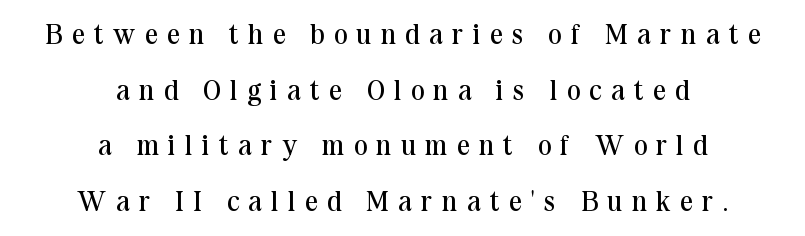
The image shows 28 px regular-weight serif type, upright; set centered, loose line spacing (1.99x), unusually wide letter spacing (+0.35 em), not underlined; medium stroke contrast and a medium x-height.
